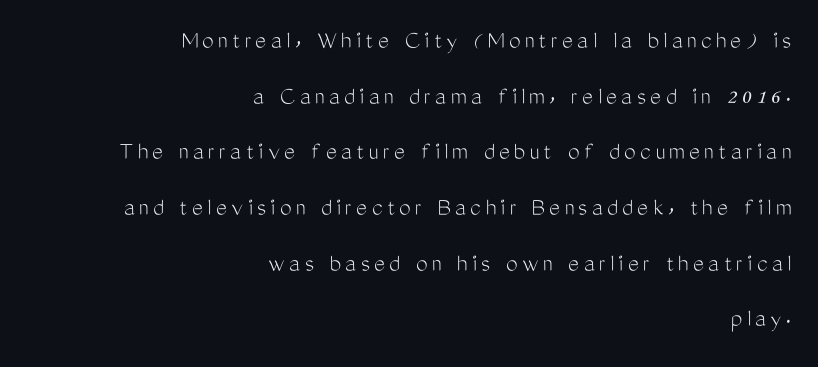
The image shows 26 px text type, upright; set right-aligned, loose line spacing (2.14x), not underlined.
